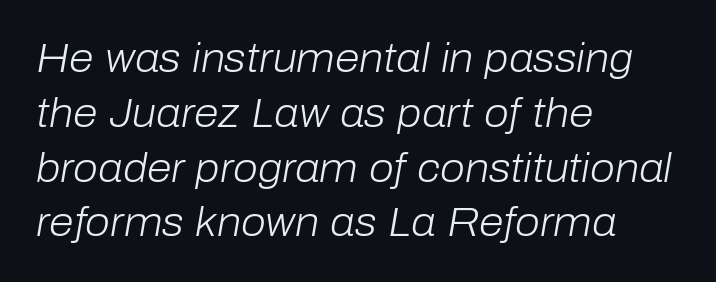
{"italic": "yes", "lean": "right", "slant_degrees": 10, "bold": "no", "weight": "light", "width": "normal", "stroke_contrast": "low", "x_height": "medium", "monospaced": "no", "underline": "no", "align": "left", "line_spacing": "normal", "line_spacing_ratio": 1.37, "letter_spacing": "normal", "letter_spacing_em": 0.0, "glyph_px": 40}
